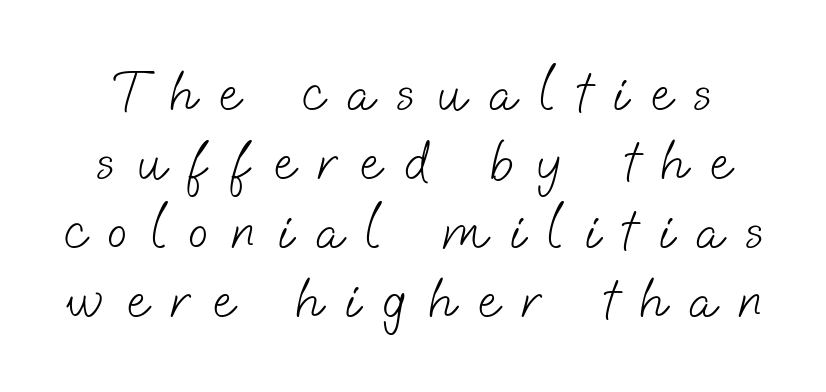
{"serif": "no", "bold": "no", "weight": "light", "width": "normal", "stroke_contrast": "low", "x_height": "small", "monospaced": "no", "underline": "no", "line_spacing_ratio": 1.17, "letter_spacing": "wide", "letter_spacing_em": 0.39, "glyph_px": 59}
